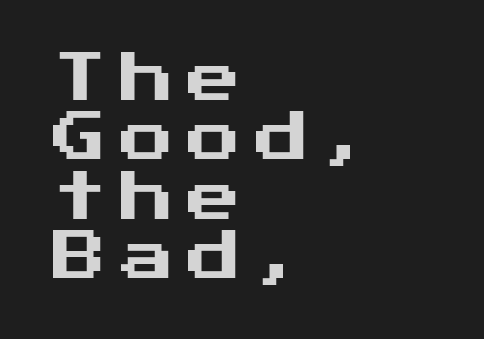
Q: Is the text italic (slanted)? A: No, it is upright.
Q: Is the typeface a serif or a sans-serif typeface? A: Sans-serif.
Q: Is the text underlined? A: No.
Q: How is the paragraph aligned? A: Left-aligned.
Q: Is the spacing between letters normal or unusually wide? A: Unusually wide.
Q: Is the spacing between lines tight, normal or loose? A: Tight.
Q: Width (condensed, normal, or wide)? A: Normal.
Q: Stroke contrast? A: Medium.
Q: x-height? A: Medium.
